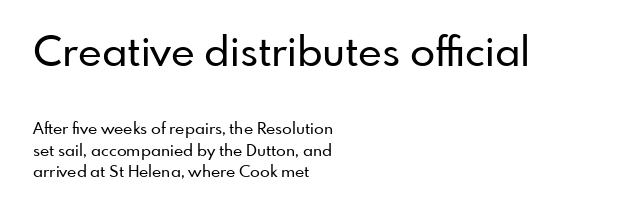
The image shows 41 px sans-serif type, upright; set left-aligned, normal line spacing (1.35x), normal letter spacing, not underlined; the first (top) block is 2.56x larger; low stroke contrast and a small x-height.
